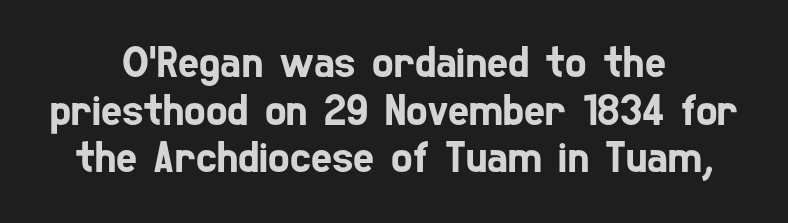
Does the copy run flush right? No — it is centered line by line. Nothing sits at the stroke ends, so this counts as sans-serif. Leading is clearly below the norm, producing a dense column. Caption: standard tracking, unaltered.
